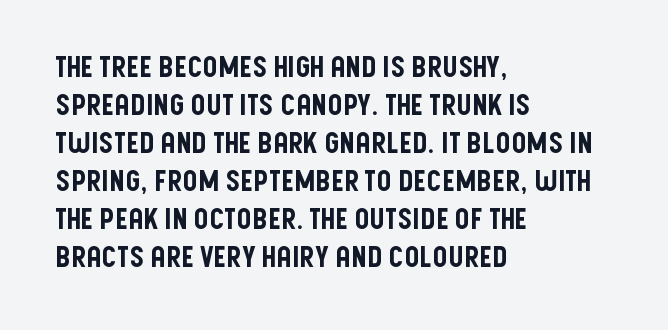
Spacing between characters is what you'd get straight out of the box. Each letter's strokes conclude bluntly, with no projecting serifs. Note the varied advance widths — an 'i' is clearly narrower than an 'm'. These lines were composed using upright roman letters. In CSS terms this would be text-align: left. Clear beneath every line of the passage.
